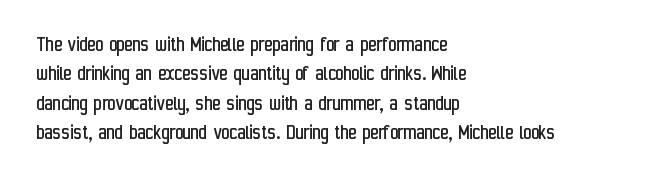
Caption: face not bold, strokes unweighted. Whoever set this chose a conventional vertical rhythm. This sample uses plain, unmodified letter spacing. The lettering stays uniformly vertical, giving the passage a roman look. Rule under the text: the space is simply empty.
